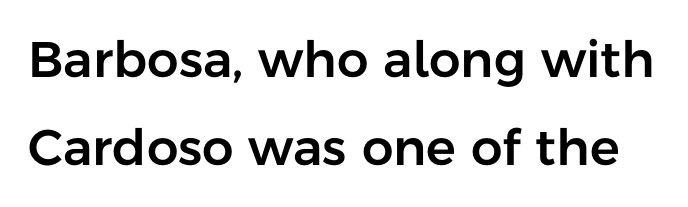
Nobody drew a line under any word here. You can tell from the bare stems that sans-serif type was used. Tall strokes in this sample are plumb rather than angled. These lines are rendered in a variable-pitch font. How are the letters spaced? Ordinarily, with no added tracking.
